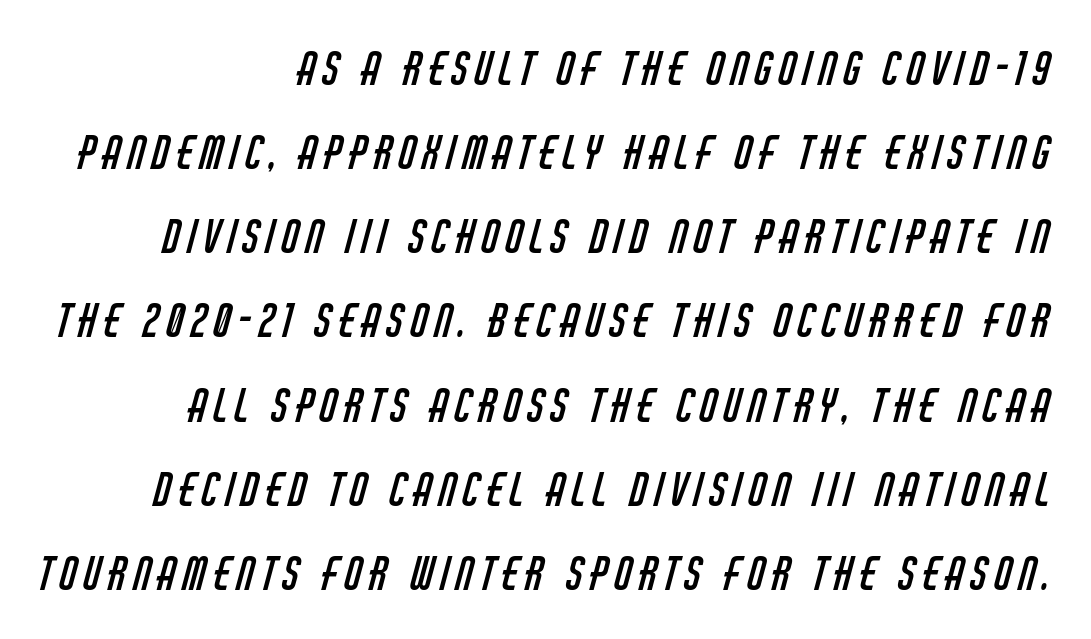
Q: Is the text bold? A: No.
Q: Is the typeface a serif or a sans-serif typeface? A: Sans-serif.
Q: Is the text underlined? A: No.
Q: How is the paragraph aligned? A: Right-aligned.
Q: Width (condensed, normal, or wide)? A: Condensed.
Q: Stroke contrast? A: Low.
Q: x-height? A: Large.
Q: Monospaced? A: No.
